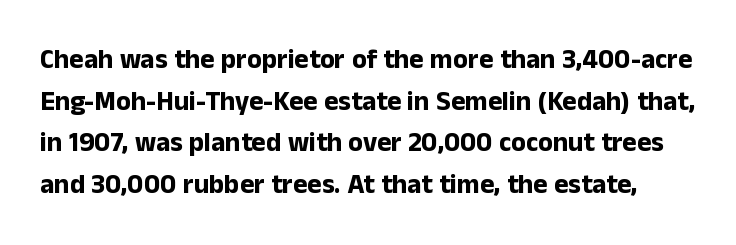
Q: Is the text bold? A: Yes.
Q: Is the text italic (slanted)? A: No, it is upright.
Q: Is the text underlined? A: No.
Q: Is the spacing between letters normal or unusually wide? A: Normal.
Q: Is the spacing between lines tight, normal or loose? A: Normal.
